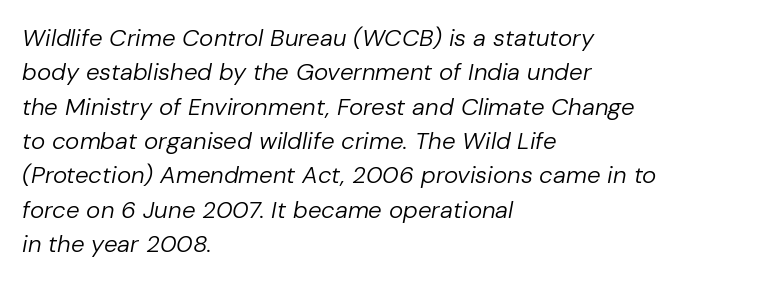
Q: Is the text bold? A: No.
Q: Is the text italic (slanted)? A: Yes, it leans right by about 10 degrees.
Q: Is the text underlined? A: No.
Q: How is the paragraph aligned? A: Left-aligned.
Q: Is the spacing between letters normal or unusually wide? A: Normal.
Q: Is the spacing between lines tight, normal or loose? A: Normal.
